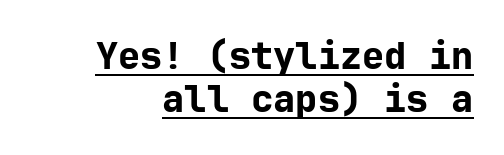
{"serif": "no", "italic": "no", "bold": "yes", "weight": "bold", "width": "normal", "stroke_contrast": "low", "x_height": "medium", "underline": "yes", "line_spacing_ratio": 1.16, "letter_spacing": "normal", "letter_spacing_em": 0.0, "glyph_px": 37}
